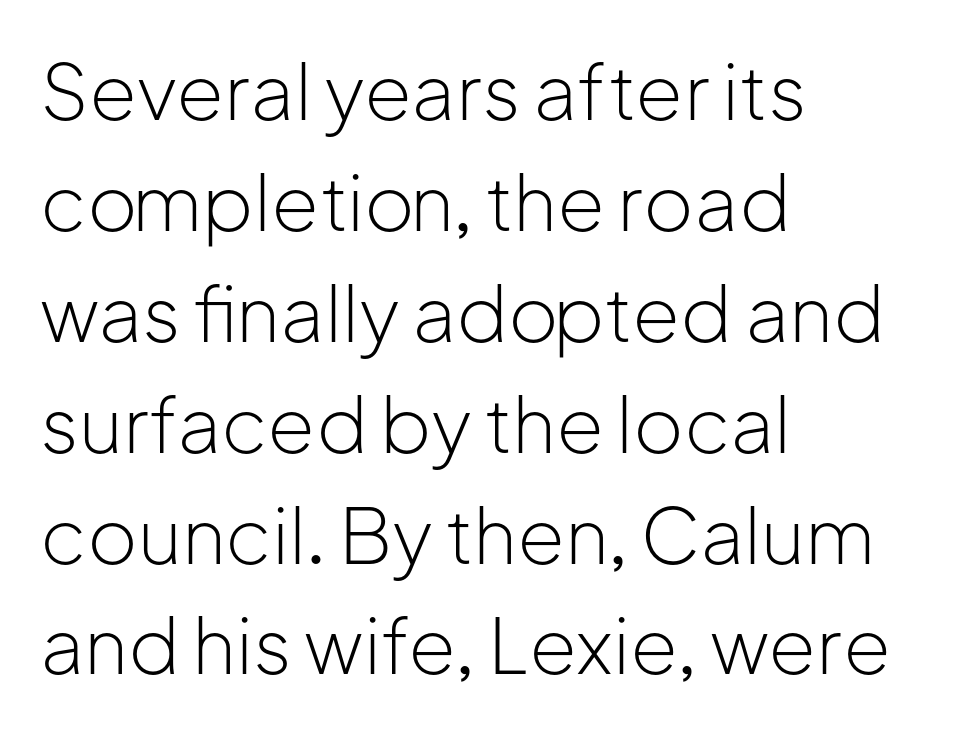
Q: Is the text bold? A: No.
Q: Is the text italic (slanted)? A: No, it is upright.
Q: Is the typeface a serif or a sans-serif typeface? A: Sans-serif.
Q: Is the text underlined? A: No.
Q: How is the paragraph aligned? A: Left-aligned.
Q: Is the spacing between letters normal or unusually wide? A: Normal.
Q: Is the spacing between lines tight, normal or loose? A: Normal.
Q: Width (condensed, normal, or wide)? A: Normal.
Q: Stroke contrast? A: Low.
Q: x-height? A: Medium.
Q: Monospaced? A: No.
